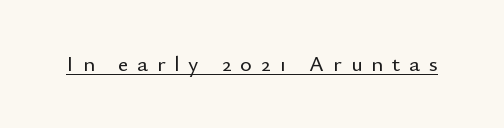
The tracking reads as deliberately expanded to a designer's eye. Posture: upright roman. Emphasis is given by a line drawn under the lettering.
